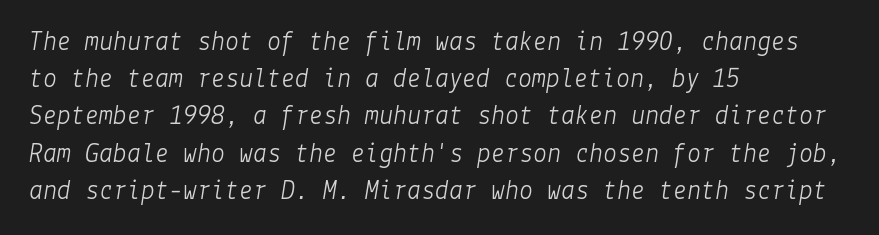
{"italic": "yes", "lean": "right", "slant_degrees": 9, "bold": "no", "weight": "light", "width": "normal", "stroke_contrast": "low", "x_height": "medium", "underline": "no", "align": "left", "line_spacing": "normal", "line_spacing_ratio": 1.33, "letter_spacing": "normal", "letter_spacing_em": 0.0, "glyph_px": 28}
